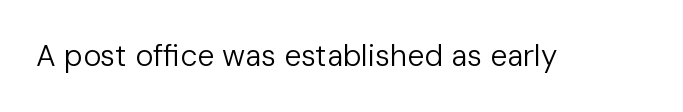
{"serif": "no", "italic": "no", "bold": "no", "weight": "regular", "width": "normal", "stroke_contrast": "low", "x_height": "medium", "monospaced": "no", "underline": "no", "letter_spacing": "normal", "letter_spacing_em": 0.0, "glyph_px": 30}
